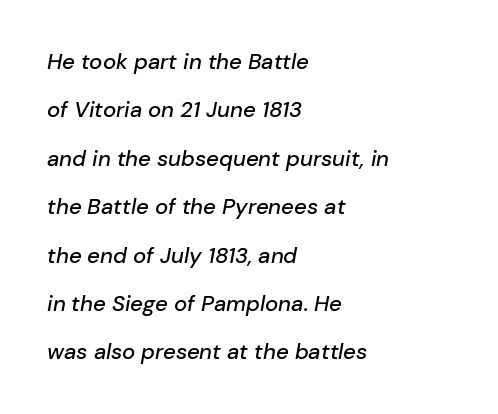
The image shows 22 px text type, italic (leaning right); set left-aligned, loose line spacing (2.2x), normal letter spacing, not underlined.
